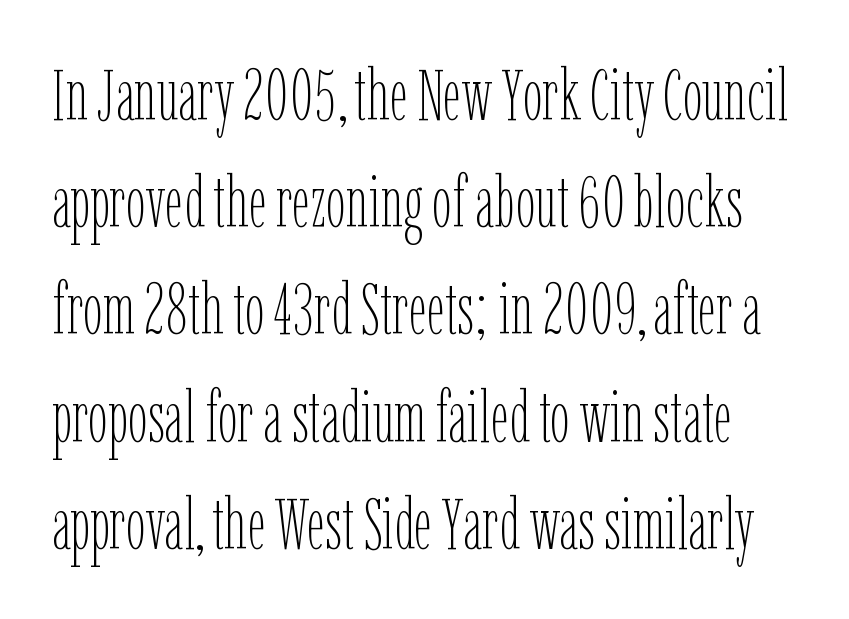
You could call the tracking neutral — neither tight nor loose. A light-to-regular cut is what we see here. No italicization has been applied; the sample stays upright. Think of a printed novel: that variable character pitch is what you see here. A normal amount of white space separates one row of letters from the next.
